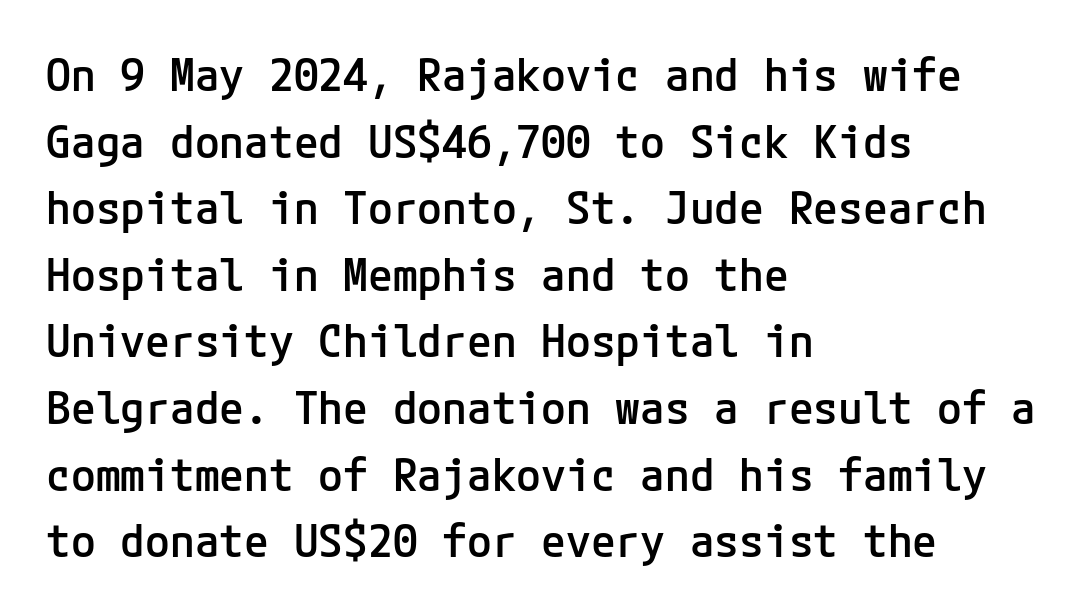
{"serif": "no", "italic": "no", "bold": "semi", "weight": "semibold", "width": "normal", "stroke_contrast": "low", "x_height": "medium", "underline": "no", "align": "left", "line_spacing": "normal", "line_spacing_ratio": 1.48, "letter_spacing": "normal", "letter_spacing_em": 0.0, "glyph_px": 45}
